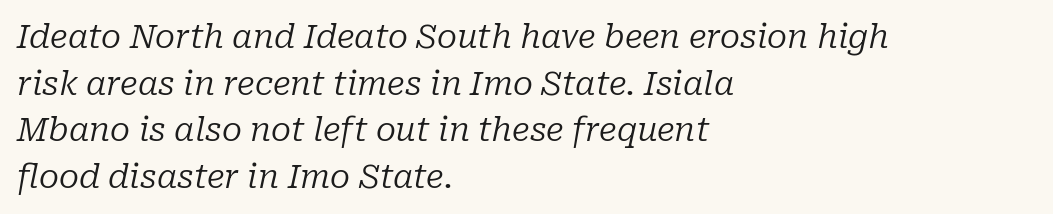
Examine the stroke ends and you'll spot serifs. The letterforms sit at book weight or below. The passage shown is typed in a proportional face where columns would drift. This rendering uses left alignment, leaving the right contour irregular. The passage shown stacks its lines at a standard gap. Is the type slanted? Yes — the strokes lean at a clear angle.
